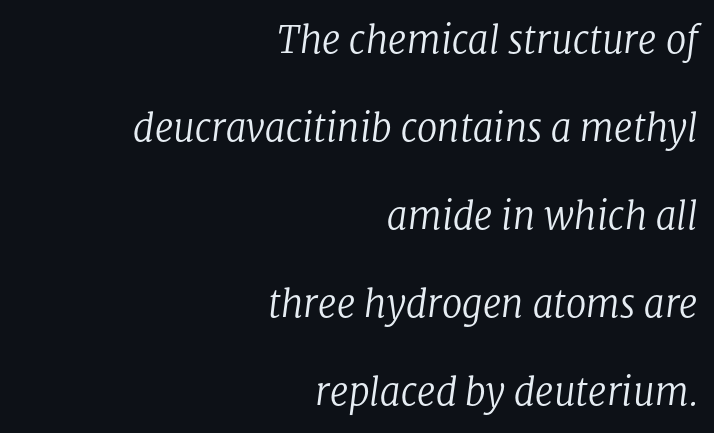
The image shows 37 px regular-weight serif type, italic (leaning right); set right-aligned, loose line spacing (2.38x), normal letter spacing, not underlined; low stroke contrast and a medium x-height.
